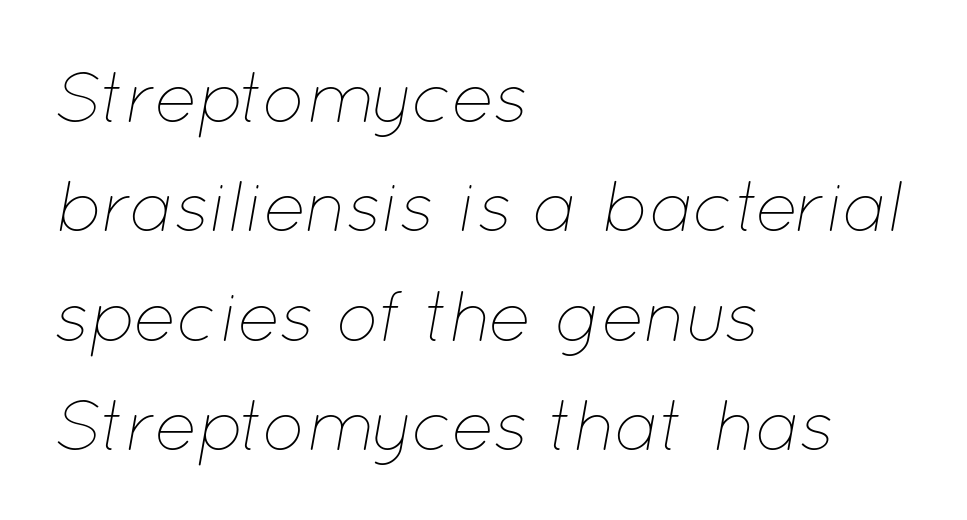
{"italic": "yes", "lean": "right", "slant_degrees": 12, "bold": "no", "weight": "thin", "width": "normal", "stroke_contrast": "low", "x_height": "medium", "monospaced": "no", "underline": "no", "align": "left", "line_spacing": "normal", "line_spacing_ratio": 1.52, "letter_spacing": "normal", "letter_spacing_em": 0.0, "glyph_px": 72}
